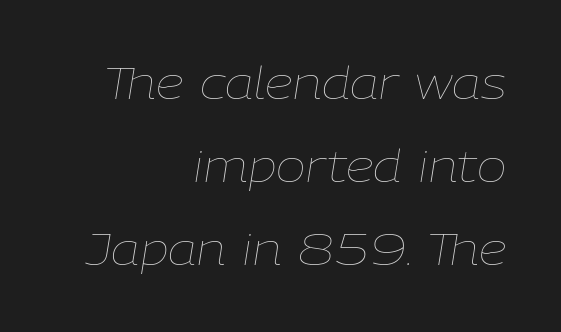
{"italic": "yes", "lean": "right", "slant_degrees": 9, "bold": "no", "weight": "thin", "width": "normal", "stroke_contrast": "low", "x_height": "medium", "monospaced": "no", "underline": "no", "align": "right", "line_spacing_ratio": 1.85, "letter_spacing": "normal", "letter_spacing_em": 0.0, "glyph_px": 45}
